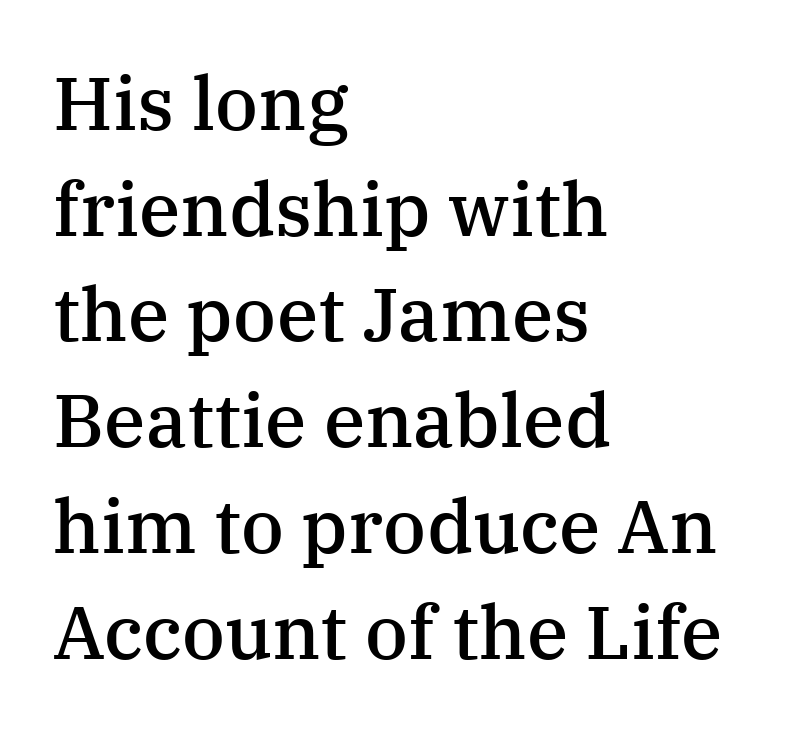
The image shows 75 px semibold serif type, upright; set left-aligned, normal line spacing (1.41x), normal letter spacing, not underlined; medium stroke contrast and a medium x-height.
